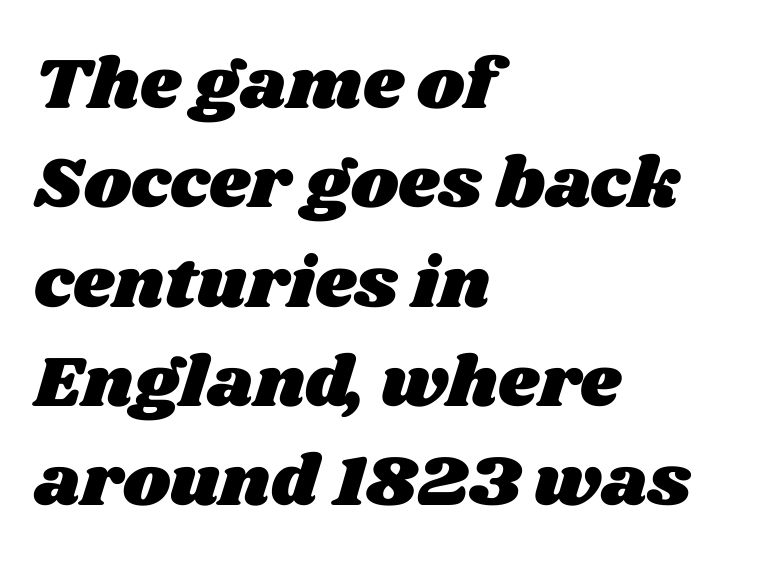
{"width": "wide", "stroke_contrast": "medium", "x_height": "large", "monospaced": "no", "underline": "no", "align": "left", "line_spacing": "normal", "line_spacing_ratio": 1.38, "letter_spacing": "normal", "letter_spacing_em": 0.0, "glyph_px": 72}
